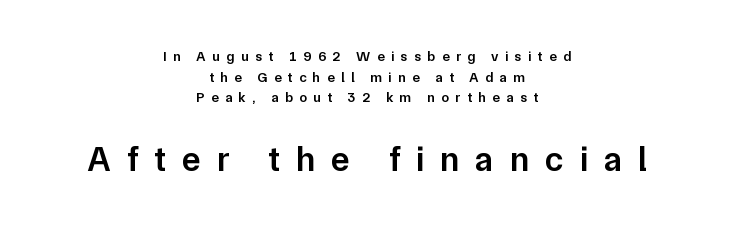
{"serif": "no", "italic": "no", "bold": "semi", "weight": "semibold", "width": "normal", "stroke_contrast": "low", "x_height": "medium", "monospaced": "no", "underline": "no", "align": "center", "line_spacing": "normal", "line_spacing_ratio": 1.47, "letter_spacing": "wide", "letter_spacing_em": 0.46, "larger_block": "second", "size_ratio": 2.5, "glyph_px": 35}
